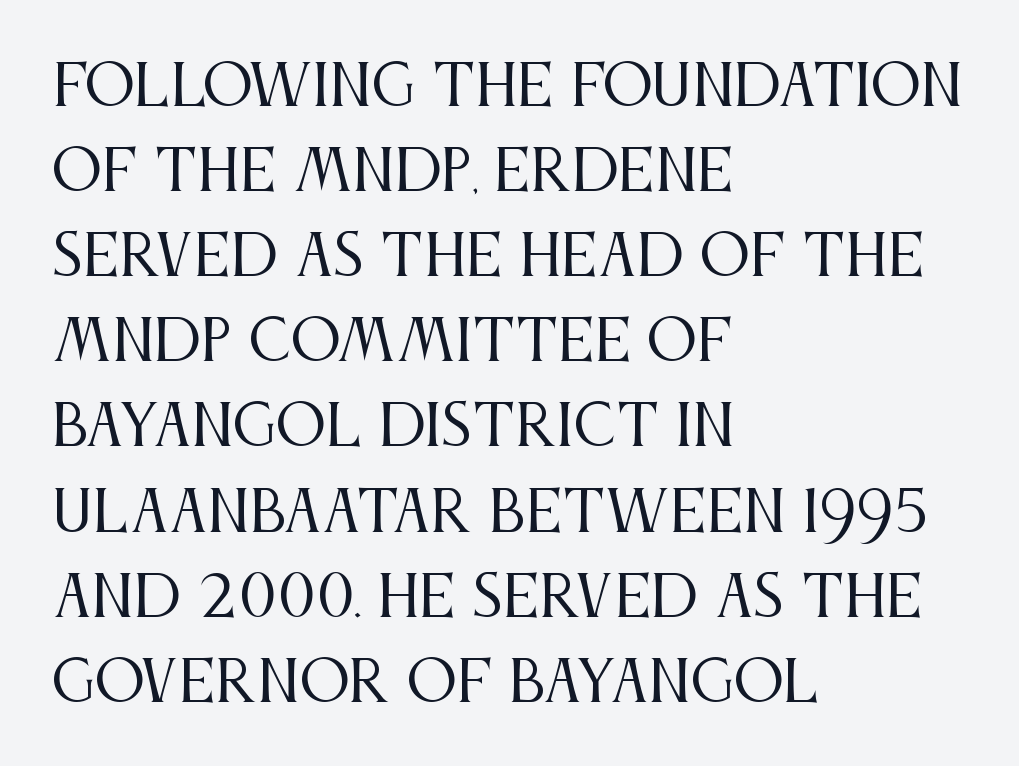
The image shows 56 px regular-weight, condensed serif type, upright; set left-aligned, normal line spacing (1.52x), normal letter spacing, not underlined; medium stroke contrast and a large x-height.
